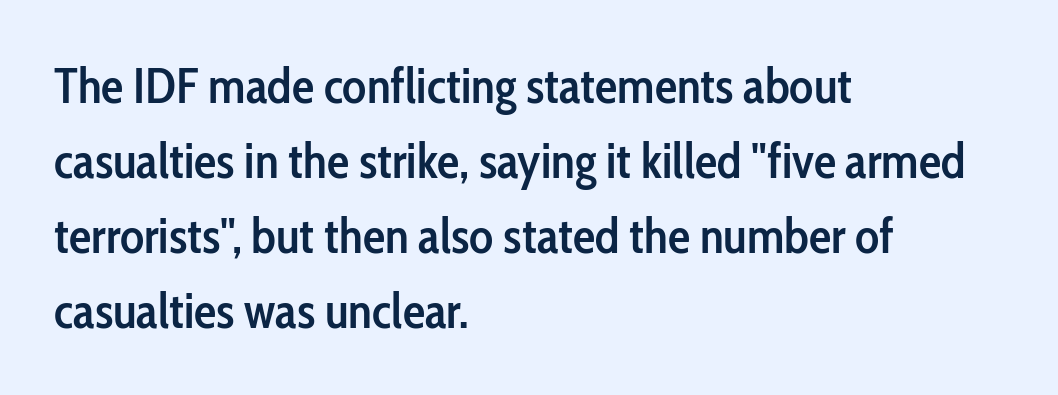
The image shows 50 px semibold, condensed sans-serif type, upright; set left-aligned, normal line spacing (1.5x), normal letter spacing, not underlined; low stroke contrast and a medium x-height.
